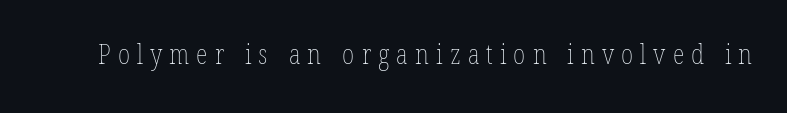
The image shows 27 px text type, upright; set unusually wide letter spacing (+0.26 em), not underlined.
